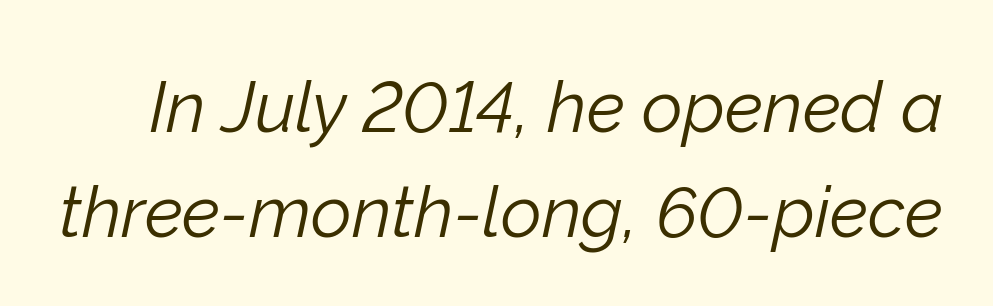
{"italic": "yes", "lean": "right", "slant_degrees": 12, "bold": "no", "weight": "light", "width": "normal", "stroke_contrast": "low", "x_height": "medium", "monospaced": "no", "underline": "no", "line_spacing": "normal", "line_spacing_ratio": 1.48, "letter_spacing": "normal", "letter_spacing_em": 0.0, "glyph_px": 71}
